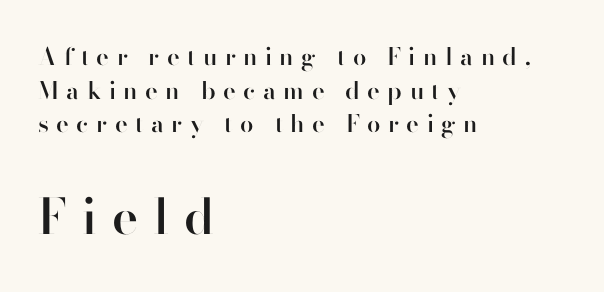
Q: Is the text bold? A: Semi-bold.
Q: Is the text italic (slanted)? A: No, it is upright.
Q: Is the typeface a serif or a sans-serif typeface? A: Sans-serif.
Q: Is the text underlined? A: No.
Q: How is the paragraph aligned? A: Left-aligned.
Q: Is the spacing between letters normal or unusually wide? A: Unusually wide.
Q: Is the spacing between lines tight, normal or loose? A: Normal.
Q: Which block of text is set in a larger size, the first (top) or the second (bottom)? A: The second (bottom) one.
Q: Width (condensed, normal, or wide)? A: Normal.
Q: Stroke contrast? A: High.
Q: x-height? A: Small.
Q: Monospaced? A: No.
